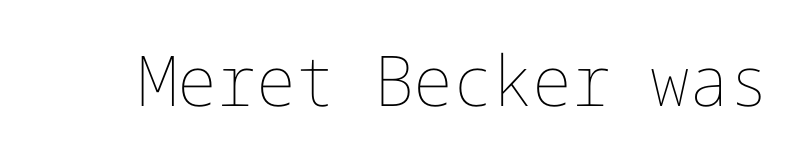
Q: Is the text bold? A: No.
Q: Is the text italic (slanted)? A: No, it is upright.
Q: Is the text underlined? A: No.
Q: Is the spacing between letters normal or unusually wide? A: Normal.
Q: Width (condensed, normal, or wide)? A: Normal.
Q: Stroke contrast? A: Low.
Q: x-height? A: Medium.
